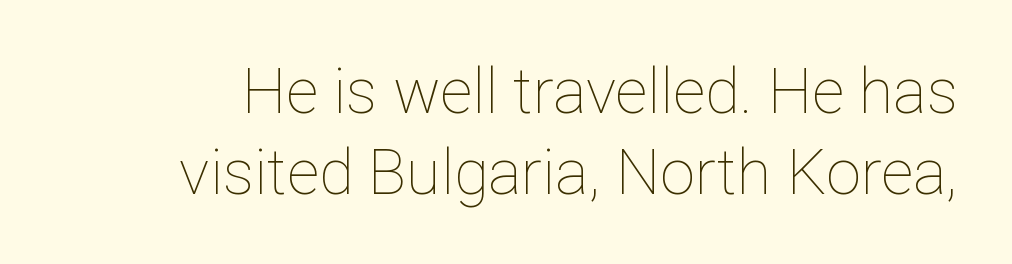
The image shows 63 px thin type, upright; set normal line spacing (1.28x), normal letter spacing, not underlined; low stroke contrast and a medium x-height.
